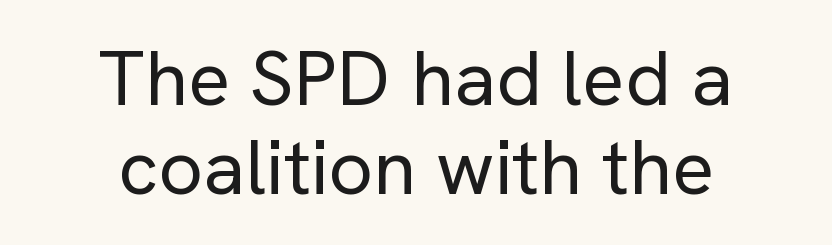
{"serif": "no", "italic": "no", "bold": "no", "weight": "regular", "width": "normal", "stroke_contrast": "low", "x_height": "medium", "monospaced": "no", "underline": "no", "align": "center", "line_spacing": "tight", "line_spacing_ratio": 1.14, "letter_spacing": "normal", "letter_spacing_em": 0.0, "glyph_px": 78}
